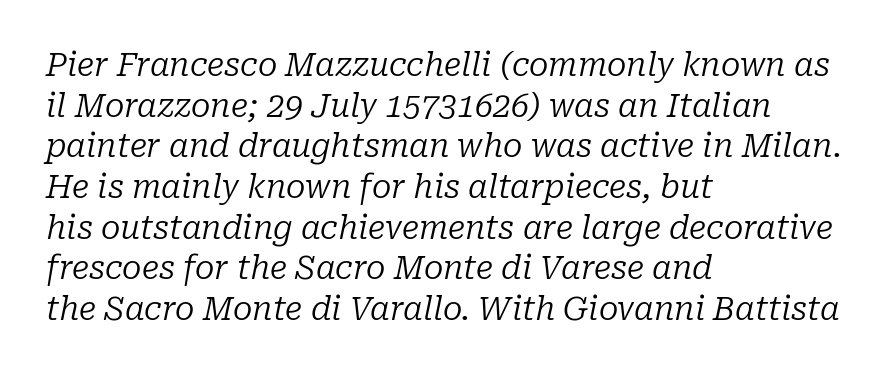
The image shows 32 px regular-weight serif type, italic (leaning right); set left-aligned, normal line spacing (1.27x), normal letter spacing, not underlined; low stroke contrast and a medium x-height.
